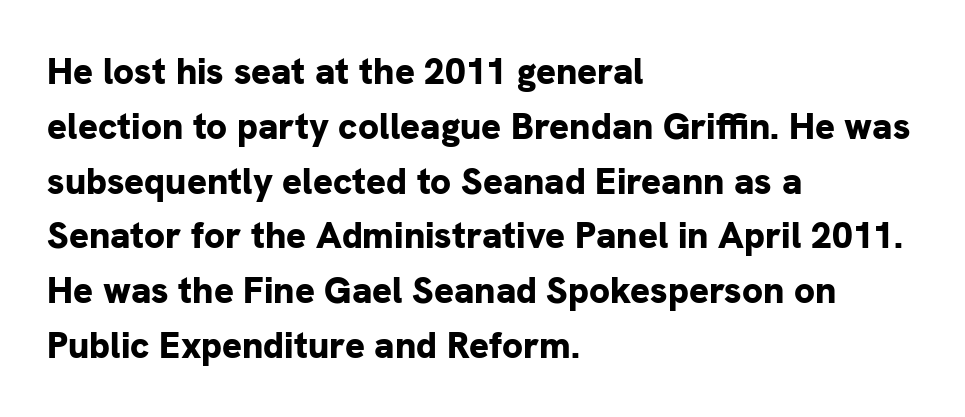
Notice how thick the strokes are: this is what a full bold looks like. The type sits square on the baseline with zero lean. Lines of text with bare space underneath. Vertically, the passage feels balanced, rows spaced as you'd expect. Spacing between characters is what you'd get straight out of the box. In terms of letterform style, serifs are entirely absent.
